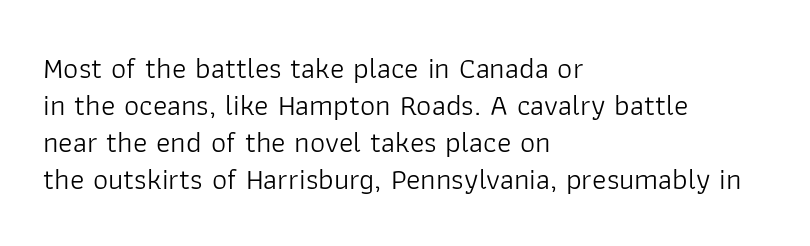
The image shows 30 px light sans-serif type, upright; set left-aligned, line spacing 1.23x, normal letter spacing, not underlined; low stroke contrast and a medium x-height.
